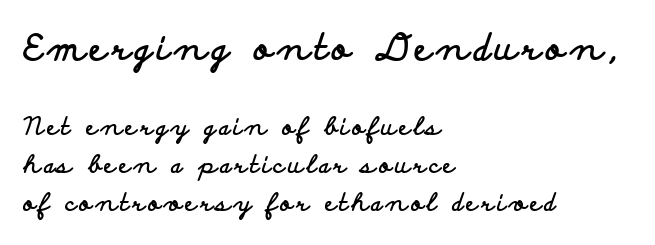
Horizontal bands of white between lines are of average thickness. Whoever set this made the first block the dominant, larger element. Each letter's strokes conclude bluntly, with no projecting serifs. Nobody drew a line under any word here. Notice how the passage keeps a crisp vertical edge on the left only.
